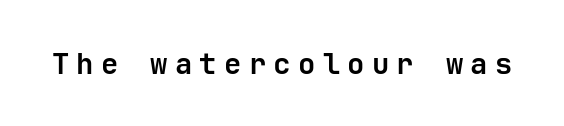
Notice how the stems are strictly vertical — no italics here. Only glyphs here, with clear space below each row. These lines are composed in type without serifs. Typesetter's note: full bold, strokes at maximum text heaviness. The rendering inserts visible extra space after every character.
